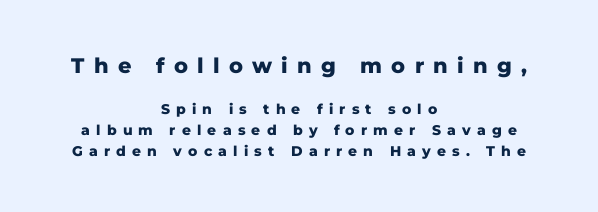
The image shows 21 px bold type, upright; set centered, normal line spacing (1.49x), unusually wide letter spacing (+0.44 em), not underlined; the first (top) block is 1.5x larger.
